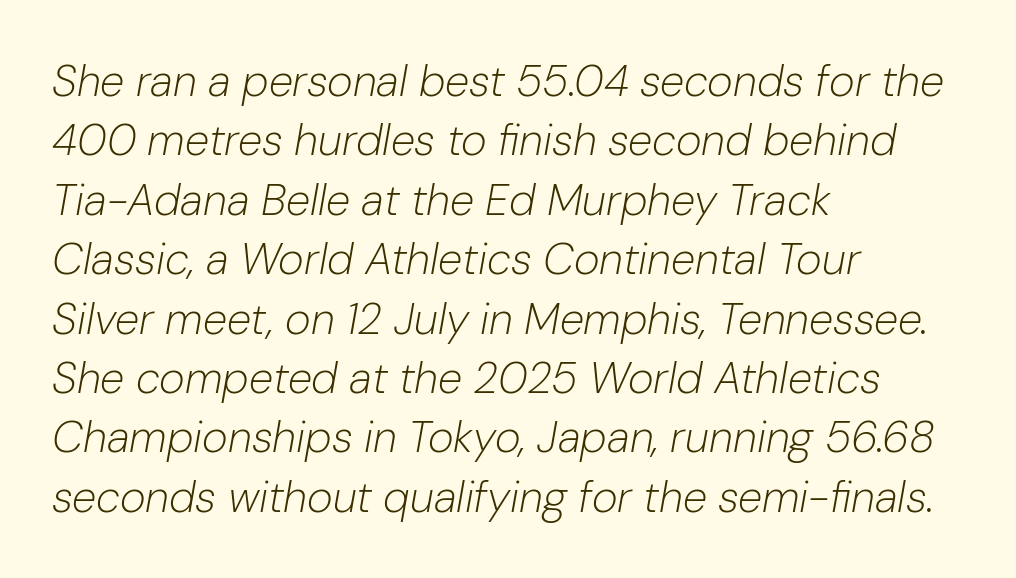
Q: Is the text bold? A: No.
Q: Is the text italic (slanted)? A: Yes, it leans right by about 10 degrees.
Q: Is the text underlined? A: No.
Q: How is the paragraph aligned? A: Left-aligned.
Q: Is the spacing between letters normal or unusually wide? A: Normal.
Q: Is the spacing between lines tight, normal or loose? A: Normal.
Q: Width (condensed, normal, or wide)? A: Normal.
Q: Stroke contrast? A: Low.
Q: x-height? A: Medium.
Q: Monospaced? A: No.
